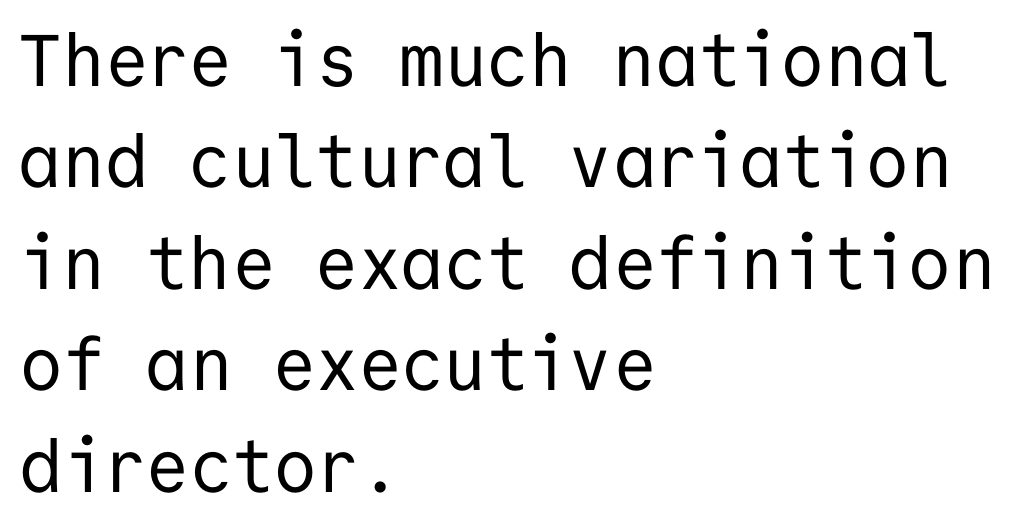
The image shows 73 px regular-weight sans-serif type, upright, monospaced; set left-aligned, normal line spacing (1.39x), normal letter spacing, not underlined; low stroke contrast and a medium x-height.
